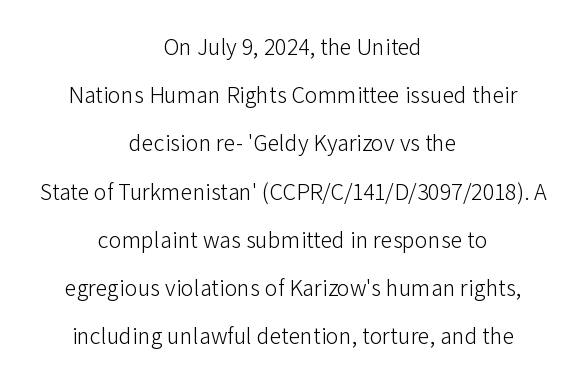
Q: Is the text bold? A: No.
Q: Is the text italic (slanted)? A: No, it is upright.
Q: Is the text underlined? A: No.
Q: How is the paragraph aligned? A: Centered.
Q: Is the spacing between letters normal or unusually wide? A: Normal.
Q: Is the spacing between lines tight, normal or loose? A: Loose.
